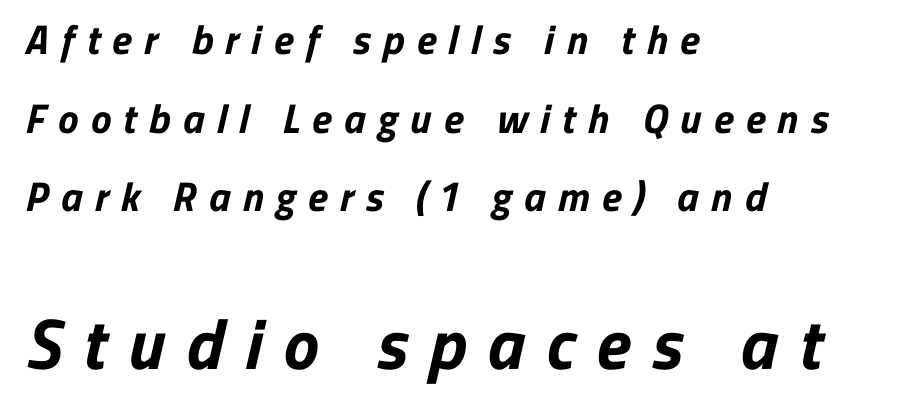
Q: Is the text bold? A: Yes.
Q: Is the typeface a serif or a sans-serif typeface? A: Sans-serif.
Q: Is the text underlined? A: No.
Q: How is the paragraph aligned? A: Left-aligned.
Q: Is the spacing between letters normal or unusually wide? A: Unusually wide.
Q: Is the spacing between lines tight, normal or loose? A: Loose.
Q: Which block of text is set in a larger size, the first (top) or the second (bottom)? A: The second (bottom) one.
Q: Width (condensed, normal, or wide)? A: Normal.
Q: Stroke contrast? A: Low.
Q: x-height? A: Medium.
Q: Monospaced? A: No.
